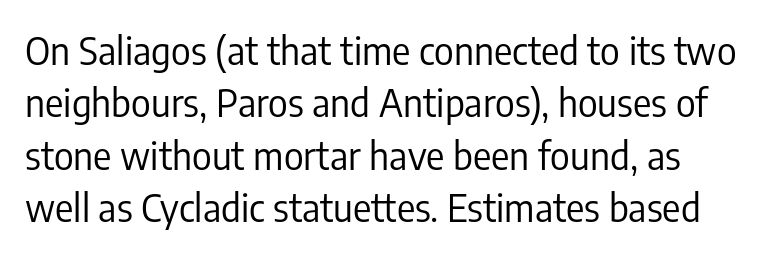
Q: Is the text bold? A: No.
Q: Is the text italic (slanted)? A: No, it is upright.
Q: Is the typeface a serif or a sans-serif typeface? A: Sans-serif.
Q: Is the text underlined? A: No.
Q: Is the spacing between letters normal or unusually wide? A: Normal.
Q: Is the spacing between lines tight, normal or loose? A: Normal.
Q: Width (condensed, normal, or wide)? A: Condensed.
Q: Stroke contrast? A: Low.
Q: x-height? A: Medium.
Q: Monospaced? A: No.
